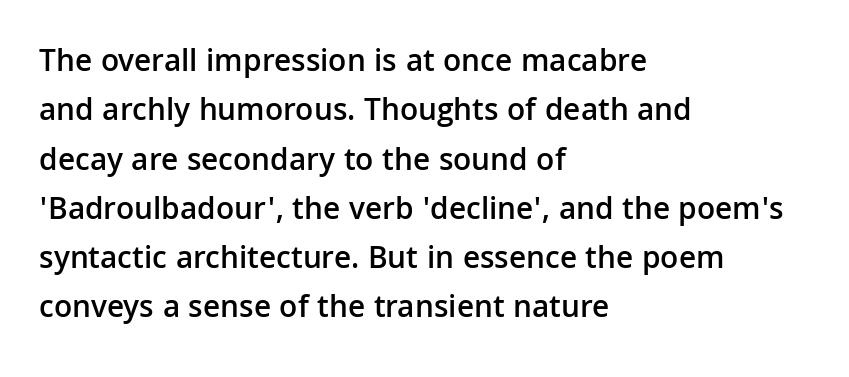
Q: Is the text bold? A: Semi-bold.
Q: Is the text italic (slanted)? A: No, it is upright.
Q: Is the typeface a serif or a sans-serif typeface? A: Sans-serif.
Q: Is the text underlined? A: No.
Q: How is the paragraph aligned? A: Left-aligned.
Q: Is the spacing between letters normal or unusually wide? A: Normal.
Q: Is the spacing between lines tight, normal or loose? A: Normal.
Q: Width (condensed, normal, or wide)? A: Normal.
Q: Stroke contrast? A: Low.
Q: x-height? A: Medium.
Q: Monospaced? A: No.
